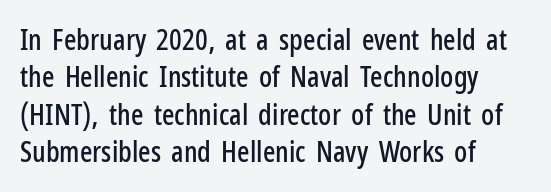
Q: Is the text italic (slanted)? A: No, it is upright.
Q: Is the typeface a serif or a sans-serif typeface? A: Sans-serif.
Q: Is the text underlined? A: No.
Q: How is the paragraph aligned? A: Left-aligned.
Q: Is the spacing between letters normal or unusually wide? A: Normal.
Q: Is the spacing between lines tight, normal or loose? A: Normal.
Q: Width (condensed, normal, or wide)? A: Condensed.
Q: Stroke contrast? A: Low.
Q: x-height? A: Medium.
Q: Monospaced? A: No.
